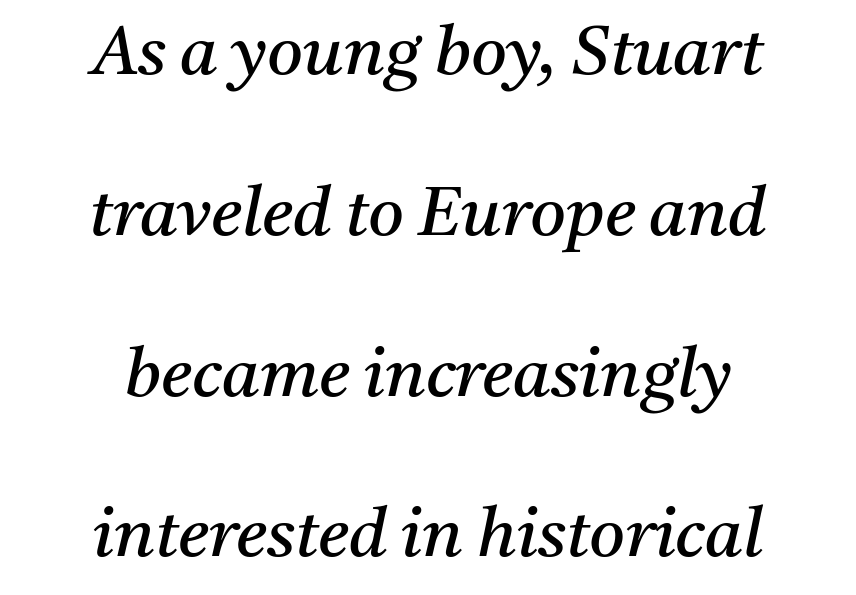
The image shows 69 px regular-weight serif type, italic (leaning right); set centered, loose line spacing (2.33x), normal letter spacing, not underlined; medium stroke contrast and a medium x-height.
